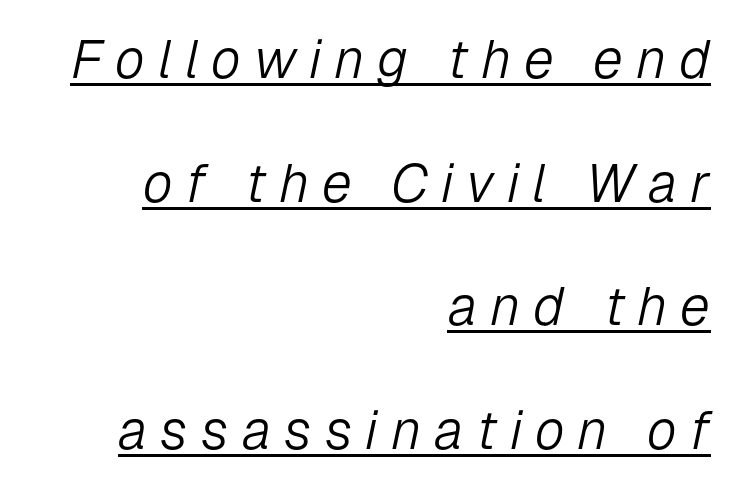
The letters are spread apart with noticeably loose tracking. One glance says open: line gaps are wider than usual. This sample carries an underscore along the baseline area. The passage shown leans; its letterforms are oblique.
